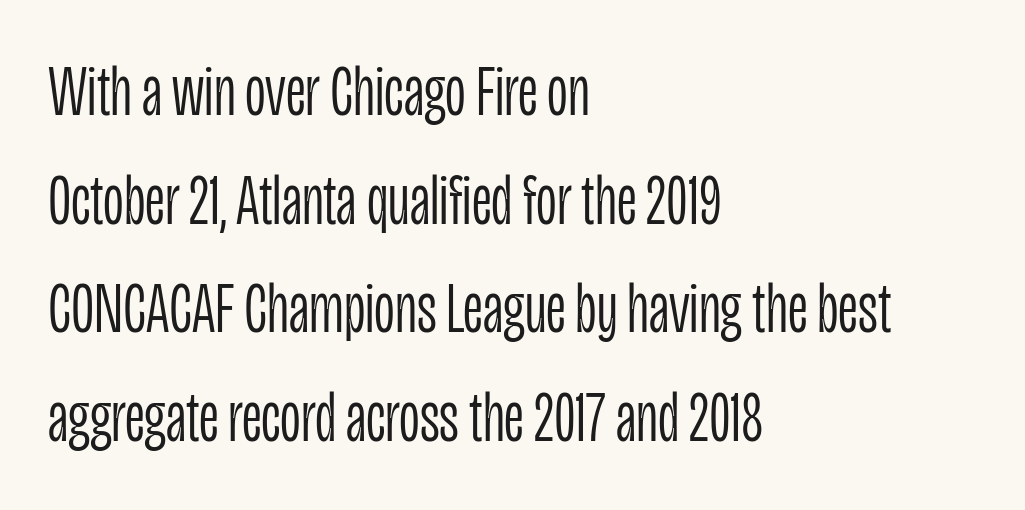
The image shows 72 px light, condensed sans-serif type, upright; set left-aligned, normal line spacing (1.51x), normal letter spacing, not underlined; low stroke contrast and a large x-height.
